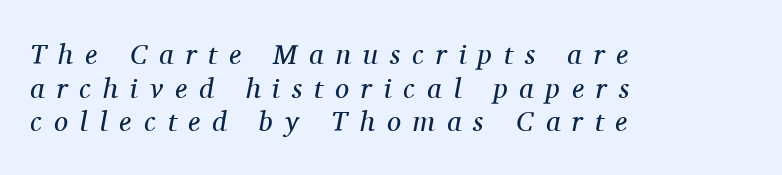
Any mark beneath the type? The region is blank. Tracking here is generous; glyphs stand well apart from one another. Typeset ragged right — the left edge is the straight one. Summary of weight: not heavy and not bold.
